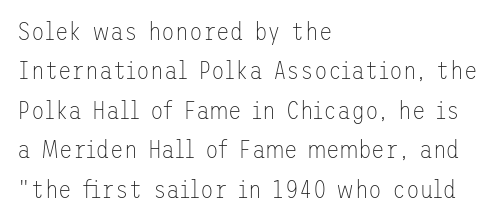
{"italic": "no", "bold": "no", "underline": "no", "align": "left", "line_spacing": "normal", "line_spacing_ratio": 1.58, "letter_spacing": "normal", "letter_spacing_em": 0.0, "glyph_px": 25}
